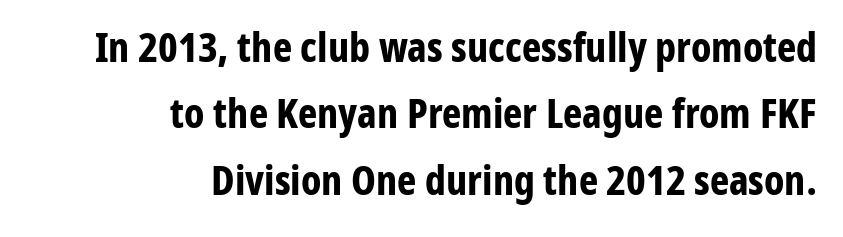
{"serif": "no", "italic": "no", "bold": "yes", "weight": "bold", "width": "condensed", "stroke_contrast": "low", "x_height": "medium", "monospaced": "no", "underline": "no", "align": "right", "line_spacing": "normal", "line_spacing_ratio": 1.62, "letter_spacing": "normal", "letter_spacing_em": 0.0, "glyph_px": 41}
